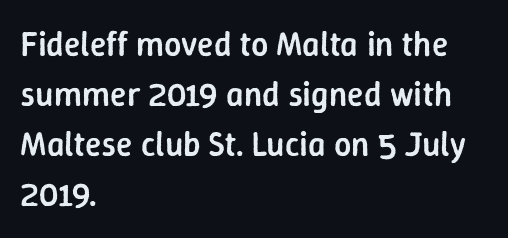
The image shows 34 px semibold sans-serif type, upright; set left-aligned, normal line spacing (1.47x), normal letter spacing, not underlined; low stroke contrast and a medium x-height.
